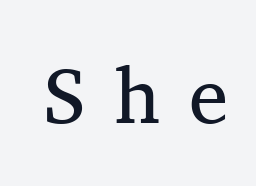
Each letter keeps its own natural width here, so spacing adapts to shape. The type is letterspaced generously, with wide tracking. Anything drawn beneath the words? Only blank space. The letters carry serifs — small finishing strokes at the ends of their stems. Notice how the stems are strictly vertical — no italics here. Is the stroke heavy? The answer is a plain regular-or-lighter.
